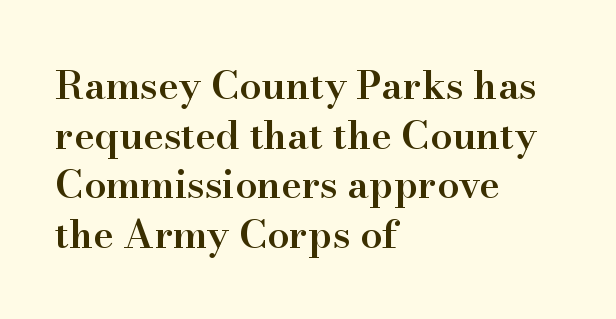
The image shows 39 px semibold serif type, upright; set left-aligned, normal line spacing (1.27x), normal letter spacing, not underlined; high stroke contrast and a small x-height.
